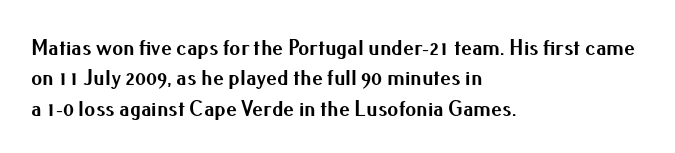
The image shows 22 px bold type, upright; set left-aligned, normal line spacing (1.38x), normal letter spacing, not underlined.
